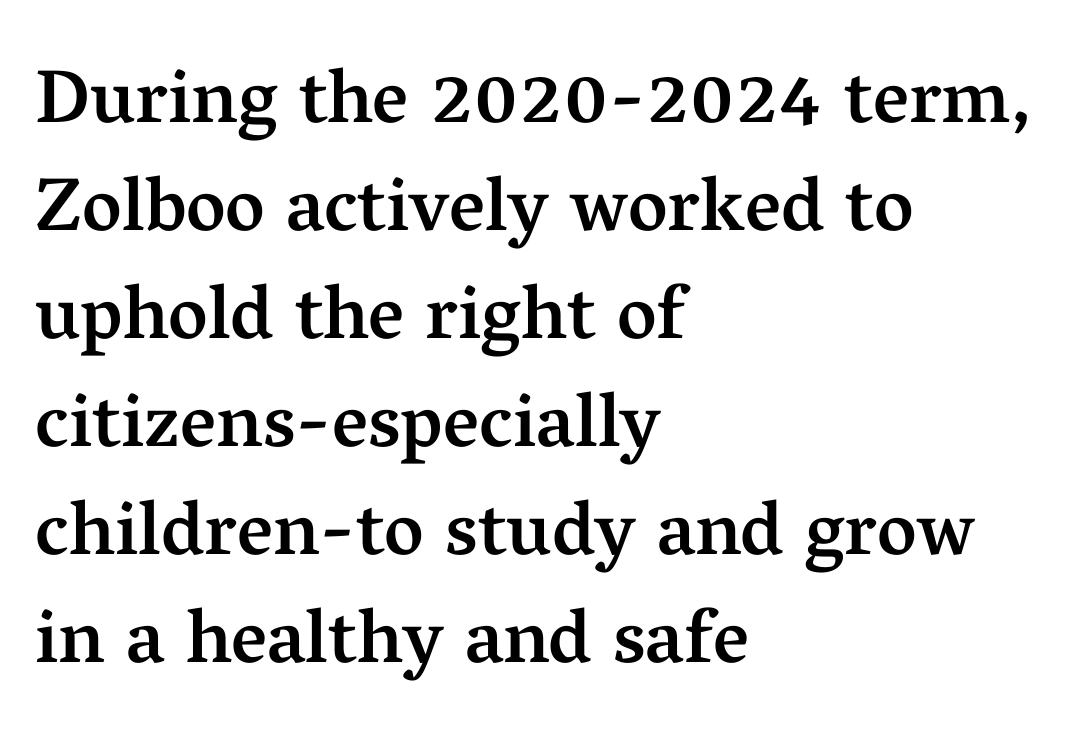
The image shows 76 px semibold serif type, upright; set left-aligned, normal line spacing (1.42x), normal letter spacing, not underlined; medium stroke contrast and a medium x-height.
